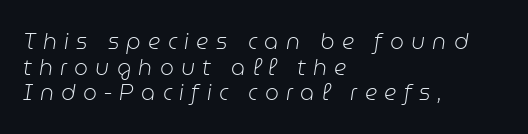
{"italic": "yes", "lean": "right", "slant_degrees": 9, "bold": "no", "underline": "no", "align": "left", "line_spacing_ratio": 1.16, "letter_spacing": "wide", "letter_spacing_em": 0.33, "glyph_px": 22}
